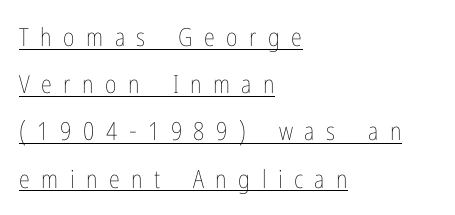
Q: Is the text bold? A: No.
Q: Is the text italic (slanted)? A: No, it is upright.
Q: Is the text underlined? A: Yes.
Q: How is the paragraph aligned? A: Left-aligned.
Q: Is the spacing between letters normal or unusually wide? A: Unusually wide.
